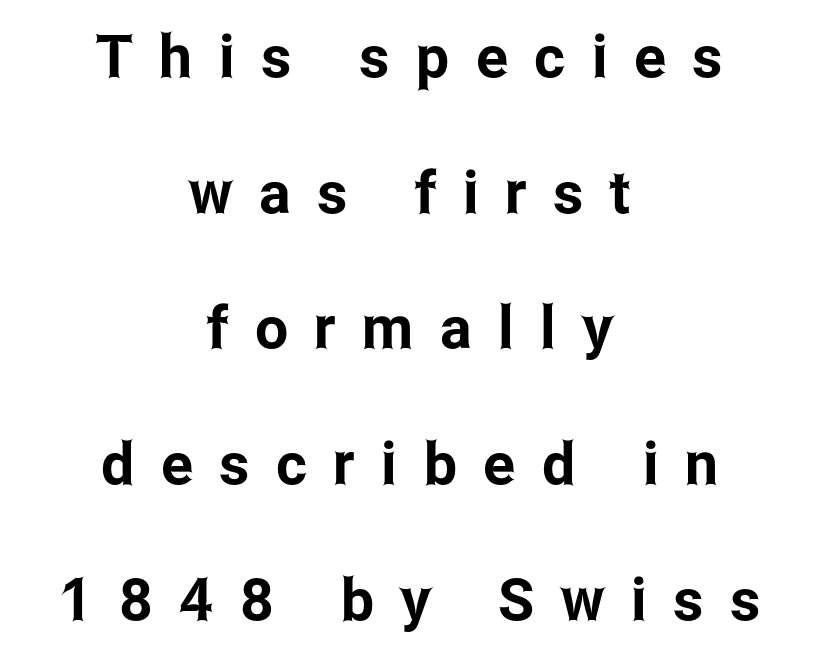
{"serif": "no", "italic": "no", "width": "condensed", "stroke_contrast": "low", "x_height": "medium", "monospaced": "no", "underline": "no", "align": "center", "line_spacing": "loose", "line_spacing_ratio": 2.3, "letter_spacing": "wide", "letter_spacing_em": 0.45, "glyph_px": 59}
